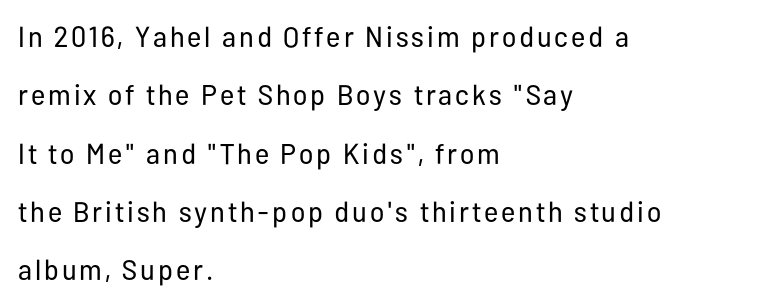
Honestly, there is no underline to notice here at all. One-word summary of the alignment: left. The letters stand upright; this is a roman face. The strokes carry an ordinary text weight at most.
